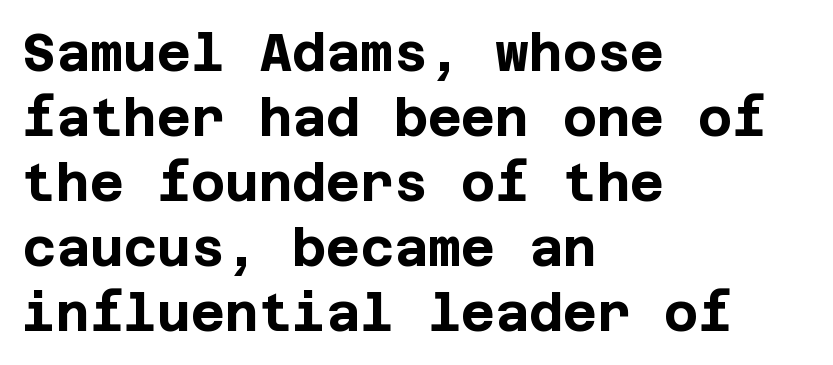
{"serif": "no", "italic": "no", "bold": "yes", "weight": "bold", "width": "normal", "stroke_contrast": "low", "x_height": "large", "underline": "no", "align": "left", "line_spacing": "normal", "line_spacing_ratio": 1.25, "letter_spacing": "normal", "letter_spacing_em": 0.0, "glyph_px": 52}
